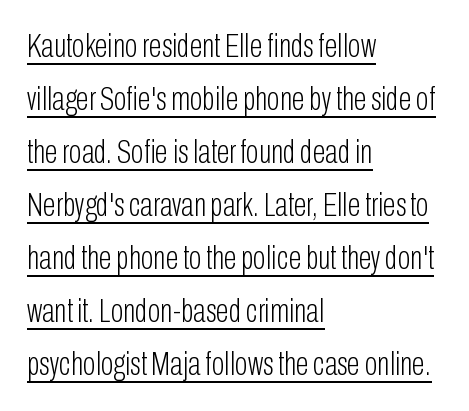
Tracking value appears to be zero — textbook default spacing. Looks like someone drew a line under every word here. Do the characters align in a grid? No, the font is proportional. This sample keeps an unexceptional amount of space between lines.
